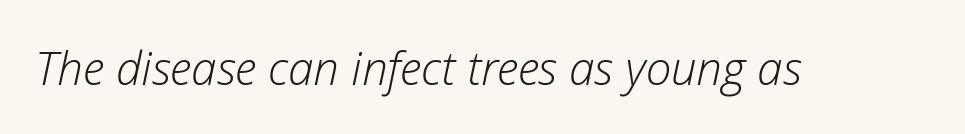
{"italic": "yes", "lean": "right", "slant_degrees": 12, "bold": "no", "weight": "light", "width": "normal", "stroke_contrast": "low", "x_height": "medium", "monospaced": "no", "underline": "no", "letter_spacing": "normal", "letter_spacing_em": 0.0, "glyph_px": 46}
